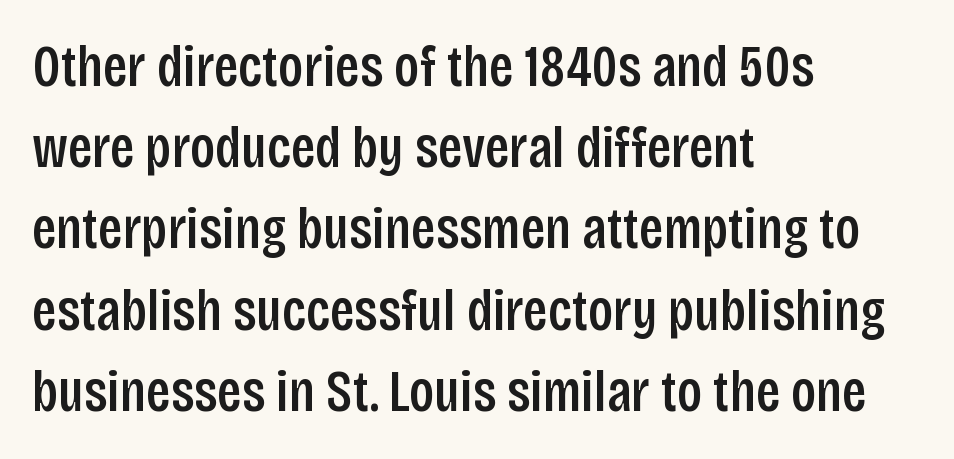
The image shows 58 px semibold, condensed sans-serif type, upright; set left-aligned, normal line spacing (1.4x), normal letter spacing, not underlined; low stroke contrast and a large x-height.
